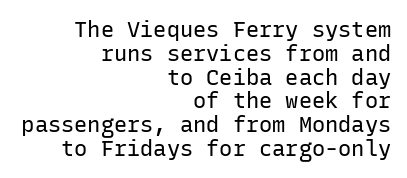
Q: Is the text bold? A: No.
Q: Is the text italic (slanted)? A: No, it is upright.
Q: Is the text underlined? A: No.
Q: How is the paragraph aligned? A: Right-aligned.
Q: Is the spacing between letters normal or unusually wide? A: Normal.
Q: Is the spacing between lines tight, normal or loose? A: Tight.
